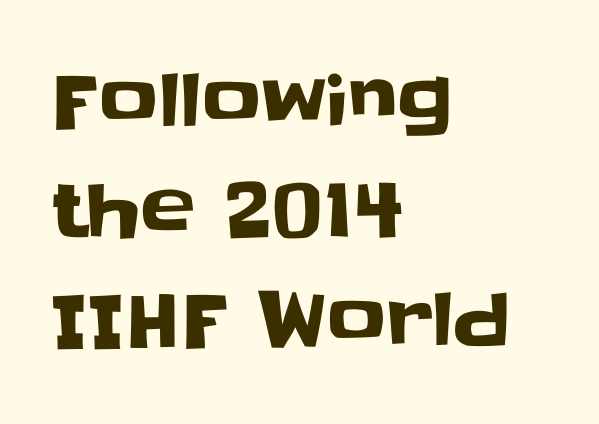
{"serif": "no", "italic": "no", "width": "normal", "stroke_contrast": "low", "x_height": "large", "monospaced": "no", "underline": "no", "align": "left", "line_spacing": "normal", "line_spacing_ratio": 1.5, "letter_spacing": "normal", "letter_spacing_em": 0.0, "glyph_px": 73}
